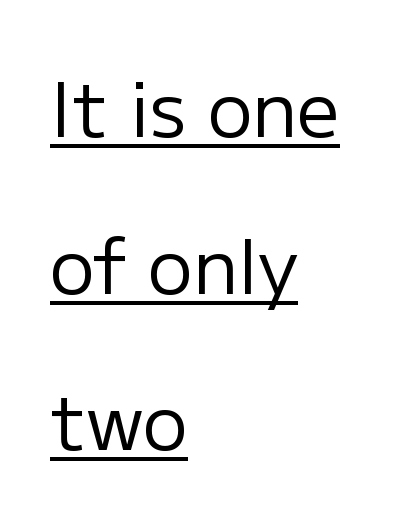
Weight: not bold — regular or lighter. Ascenders rise straight up at ninety degrees. Is this a fixed-width face? No — the glyphs have proportional, varying widths. No extra tracking has been applied to these lines.
